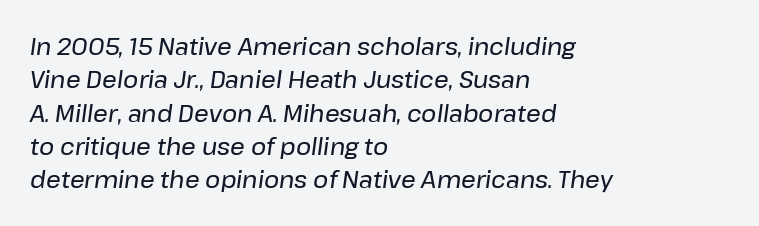
{"italic": "yes", "lean": "right", "slant_degrees": 8, "underline": "no", "align": "left", "line_spacing": "normal", "line_spacing_ratio": 1.45, "letter_spacing": "normal", "letter_spacing_em": 0.0, "glyph_px": 23}
